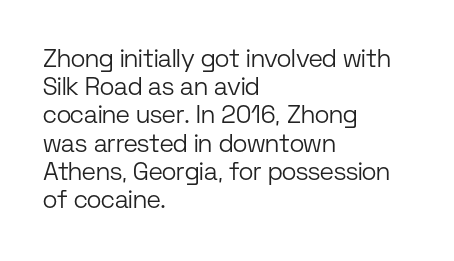
{"italic": "no", "bold": "no", "underline": "no", "align": "left", "line_spacing": "tight", "line_spacing_ratio": 1.13, "letter_spacing": "normal", "letter_spacing_em": 0.0, "glyph_px": 25}
